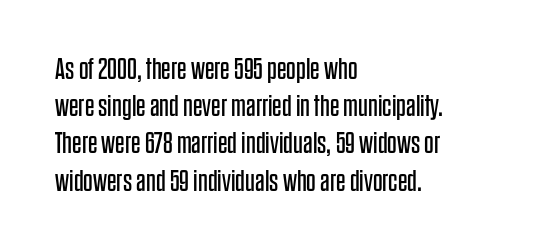
The image shows 30 px regular-weight, condensed sans-serif type, upright; set left-aligned, line spacing 1.24x, normal letter spacing, not underlined; low stroke contrast and a large x-height.
